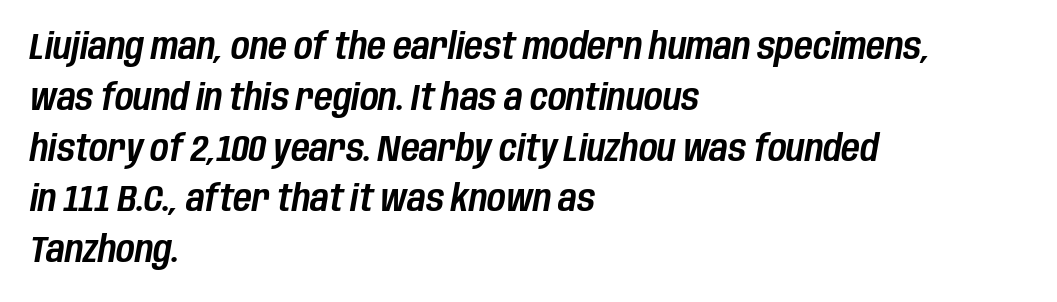
Nobody touched the tracking dial on this one. The letters are slanted; this is an italic face. Rows of type keep a routine distance in the vertical direction. Is this a fixed-width face? No — the glyphs have proportional, varying widths.
